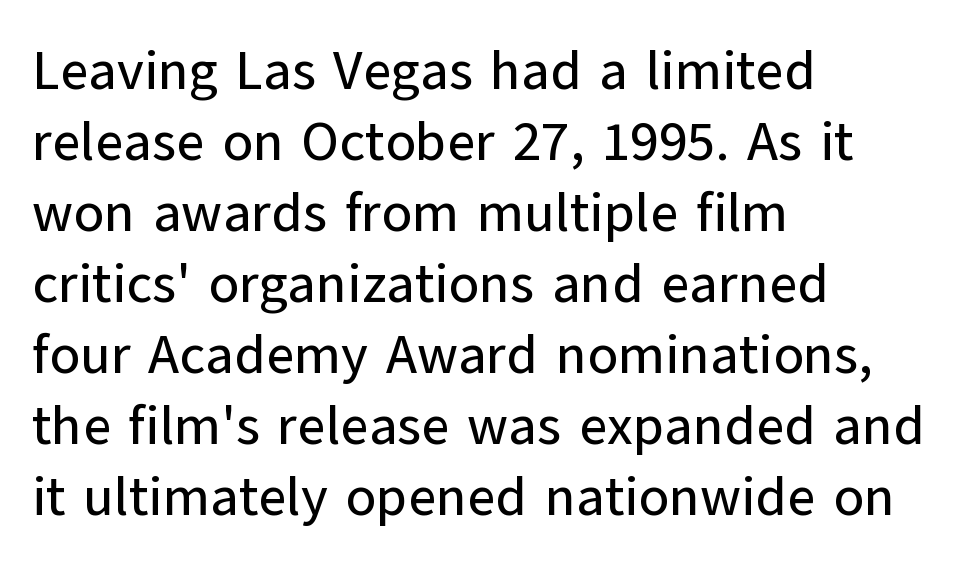
Spacing verdict: proportional, widths tailored to each character. The text was rendered using a sans face with plain stroke endings. The zone under the glyphs is completely vacant. Line starts are locked; line ends wander. Standard letterfit; no display-style spreading of the glyphs.
